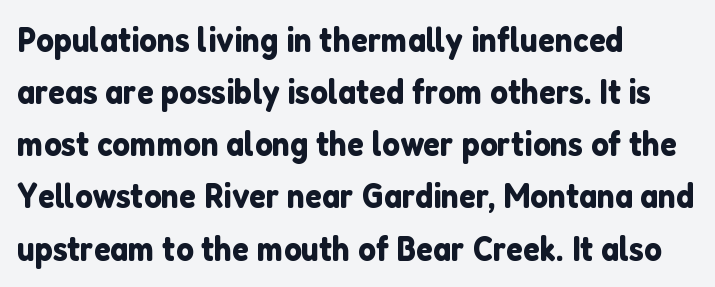
Between one letter and the next there's only the usual sliver of space. If you drew a ruler down the left edge, every line would touch it. Is there any slant? The stems are plumb. In terms of letterform style, serifs are entirely absent.
